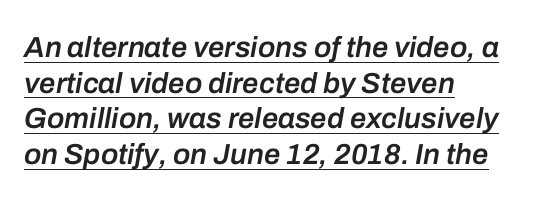
A typographer would call this underscored text. Slanted lettering throughout. I'd describe the lettering as semibold — firm but not a full bold. Proportional: the letters do not fall into vertical columns. Glyph-to-glyph distance matches everyday printed text.
